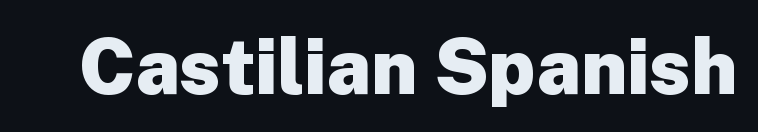
Do the letters lean? They stand straight. Serifs: no, the terminals of the letterforms are clean. The words here are not underlined. The glyphs have the mass of a bold cut. Varying glyph widths throughout — classic text-font behaviour. Observe the ordinary spacing: letters are neighbours, not strangers.
